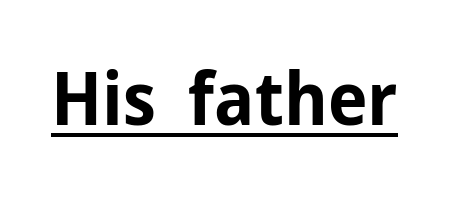
Q: Is the text bold? A: Yes.
Q: Is the text italic (slanted)? A: No, it is upright.
Q: Is the typeface a serif or a sans-serif typeface? A: Sans-serif.
Q: Is the text underlined? A: Yes.
Q: Is the spacing between letters normal or unusually wide? A: Normal.
Q: Width (condensed, normal, or wide)? A: Normal.
Q: Stroke contrast? A: Low.
Q: x-height? A: Medium.
Q: Monospaced? A: No.
